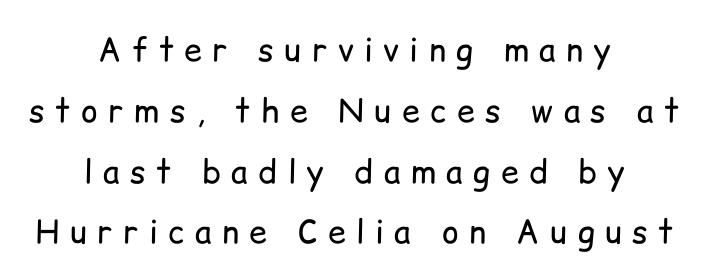
Nobody drew a line under any word here. It's the straight-up-and-down kind of type. The face used here is proportionally spaced, like ordinary book or web type. A typesetter would label this face a sans. Layout note: lines centered. What stands out about the letter spacing? Its width — letters are far apart.
